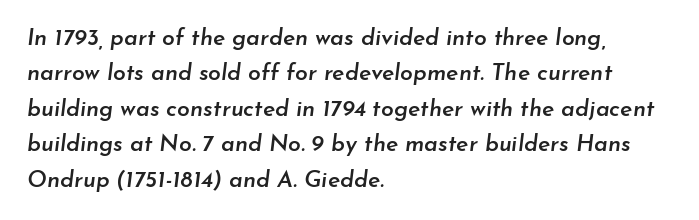
The image shows 23 px text type, italic (leaning right); set left-aligned, normal line spacing (1.54x), normal letter spacing, not underlined.
